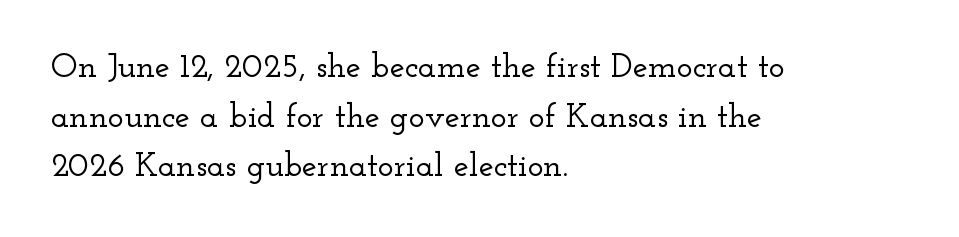
Q: Is the text italic (slanted)? A: No, it is upright.
Q: Is the typeface a serif or a sans-serif typeface? A: Serif.
Q: Is the text underlined? A: No.
Q: How is the paragraph aligned? A: Left-aligned.
Q: Is the spacing between letters normal or unusually wide? A: Normal.
Q: Is the spacing between lines tight, normal or loose? A: Normal.
Q: Width (condensed, normal, or wide)? A: Wide.
Q: Stroke contrast? A: Low.
Q: x-height? A: Small.
Q: Monospaced? A: No.
